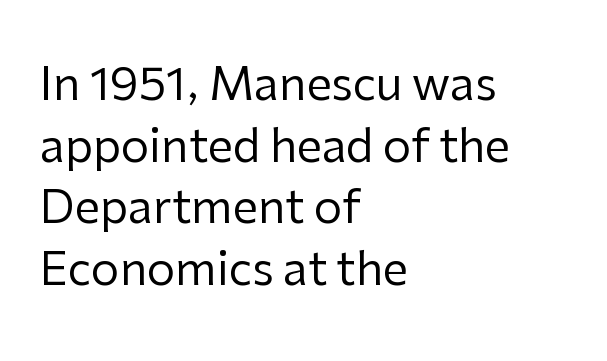
The letters carry no serifs — their stems end cleanly without finishing strokes. Here the designer chose a conventional face with non-uniform glyph widths. This sample is left-justified, so line endings fall wherever the words run out. Short note: letters normally spaced. Leading: standard. This is roman type, the default non-slanted kind.
